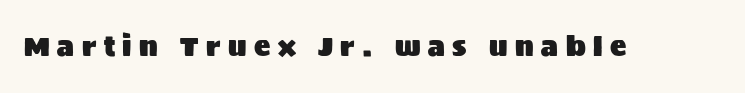
Q: Is the text italic (slanted)? A: No, it is upright.
Q: Is the text underlined? A: No.
Q: Is the spacing between letters normal or unusually wide? A: Unusually wide.
